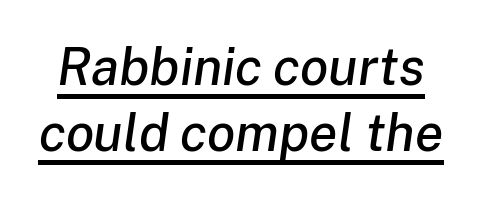
This sample has the flowing, uneven cadence of proportional lettering. The type is set solid horizontally, with unmodified tracking. Notice how a bar underscores the lettering throughout. Compared with ordinary roman type, these characters are visibly tilted. Compared with typical paragraphs, the rows here are spaced about the same.
